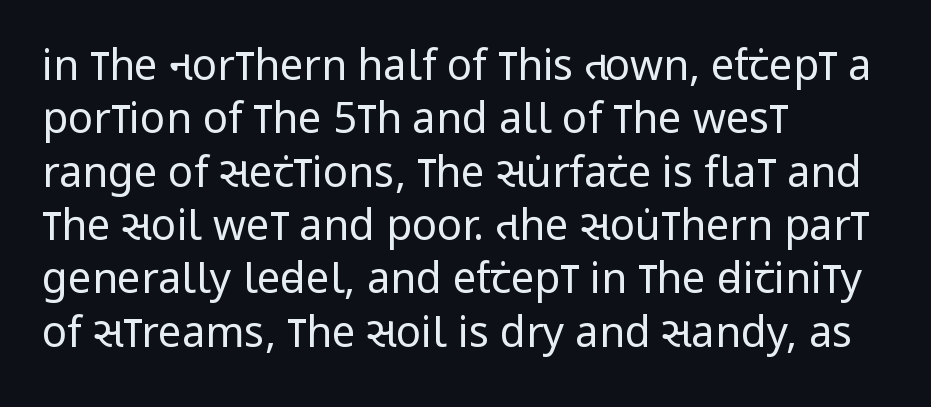
{"serif": "no", "italic": "no", "bold": "no", "weight": "regular", "width": "condensed", "stroke_contrast": "low", "x_height": "large", "monospaced": "no", "underline": "no", "align": "left", "line_spacing": "normal", "line_spacing_ratio": 1.27, "letter_spacing": "normal", "letter_spacing_em": 0.0, "glyph_px": 42}
